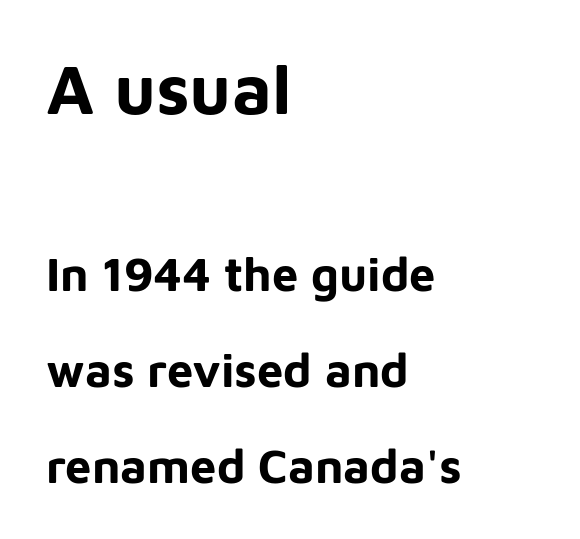
{"serif": "no", "italic": "no", "bold": "yes", "weight": "bold", "width": "normal", "stroke_contrast": "low", "x_height": "medium", "monospaced": "no", "underline": "no", "align": "left", "line_spacing": "loose", "line_spacing_ratio": 2.04, "letter_spacing": "normal", "letter_spacing_em": 0.0, "larger_block": "first", "size_ratio": 1.49, "glyph_px": 70}
